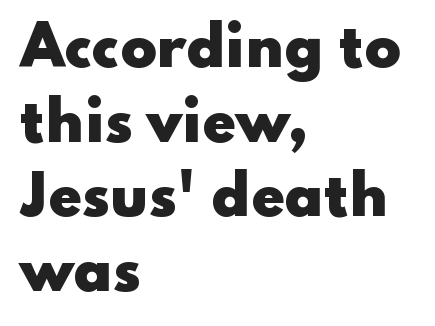
{"serif": "no", "italic": "no", "bold": "yes", "weight": "heavy", "width": "wide", "stroke_contrast": "low", "x_height": "small", "monospaced": "no", "underline": "no", "align": "left", "line_spacing": "normal", "line_spacing_ratio": 1.38, "letter_spacing": "normal", "letter_spacing_em": 0.0, "glyph_px": 54}
